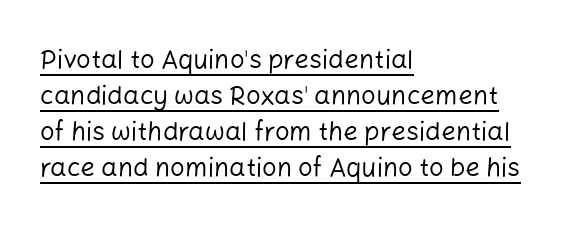
The space between consecutive lines is moderate. The sample's only ornament is a line tracing under the words. You could call the tracking neutral — neither tight nor loose. On a weight scale, this lands at 450 or below. Designer's note — italics off, roman on. Teacher's note: observe the even left margin — that is flush-left alignment.
